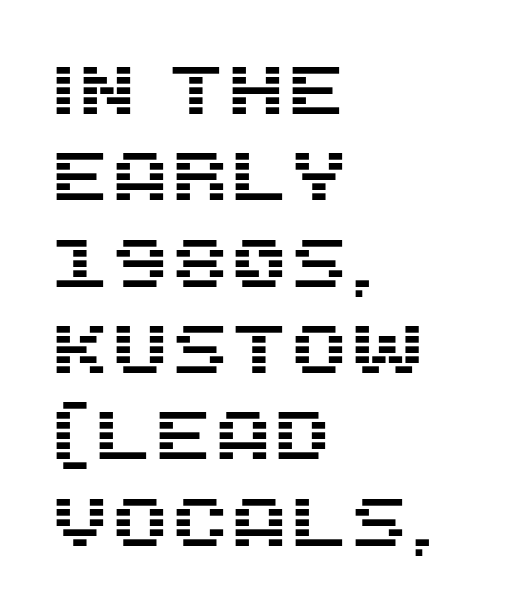
Q: Is the text italic (slanted)? A: No, it is upright.
Q: Is the typeface a serif or a sans-serif typeface? A: Sans-serif.
Q: Is the text underlined? A: No.
Q: How is the paragraph aligned? A: Left-aligned.
Q: Is the spacing between letters normal or unusually wide? A: Normal.
Q: Is the spacing between lines tight, normal or loose? A: Normal.
Q: Width (condensed, normal, or wide)? A: Normal.
Q: Stroke contrast? A: Medium.
Q: x-height? A: Large.
Q: Monospaced? A: No.
